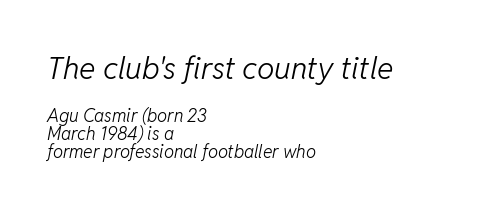
{"italic": "yes", "lean": "right", "slant_degrees": 11, "bold": "no", "weight": "light", "width": "normal", "stroke_contrast": "low", "x_height": "medium", "monospaced": "no", "underline": "no", "align": "left", "line_spacing": "tight", "line_spacing_ratio": 1.01, "letter_spacing": "normal", "letter_spacing_em": 0.0, "larger_block": "first", "size_ratio": 1.72, "glyph_px": 31}
